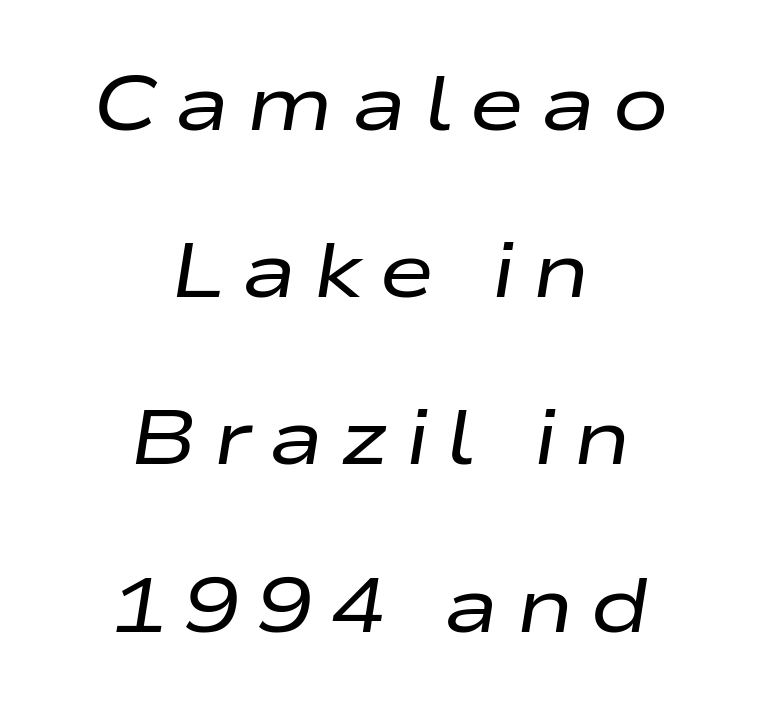
The image shows 76 px regular-weight, wide type, italic (leaning right); set centered, loose line spacing (2.2x), unusually wide letter spacing (+0.21 em), not underlined; low stroke contrast and a medium x-height.
